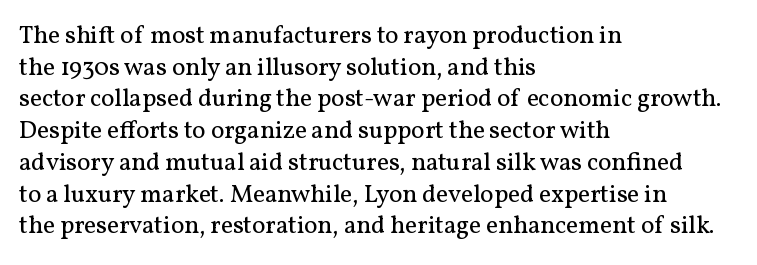
The characters are drawn with everyday or finer stroke widths. The string is rendered with underlining switched off. Leading matches the norm, producing a regular column. This sample uses plain, unmodified letter spacing.
